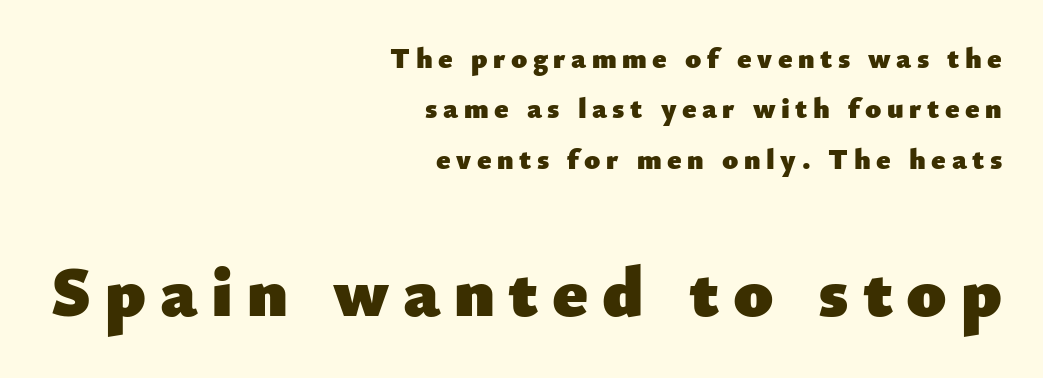
{"serif": "no", "italic": "no", "bold": "yes", "weight": "heavy", "width": "normal", "stroke_contrast": "low", "x_height": "small", "monospaced": "no", "underline": "no", "align": "right", "line_spacing_ratio": 1.74, "larger_block": "second", "size_ratio": 2.48, "glyph_px": 72}
